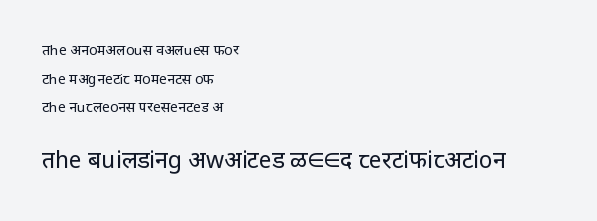
{"italic": "no", "bold": "no", "underline": "no", "align": "left", "line_spacing": "loose", "line_spacing_ratio": 2.05, "letter_spacing": "normal", "letter_spacing_em": 0.0, "larger_block": "second", "size_ratio": 1.64, "glyph_px": 23}
